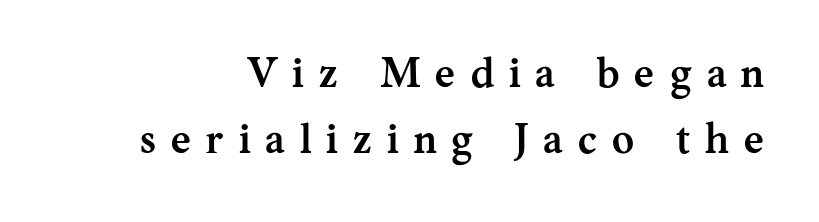
The image shows 42 px semibold serif type, upright; set normal line spacing (1.56x), unusually wide letter spacing (+0.36 em), not underlined; medium stroke contrast and a medium x-height.
